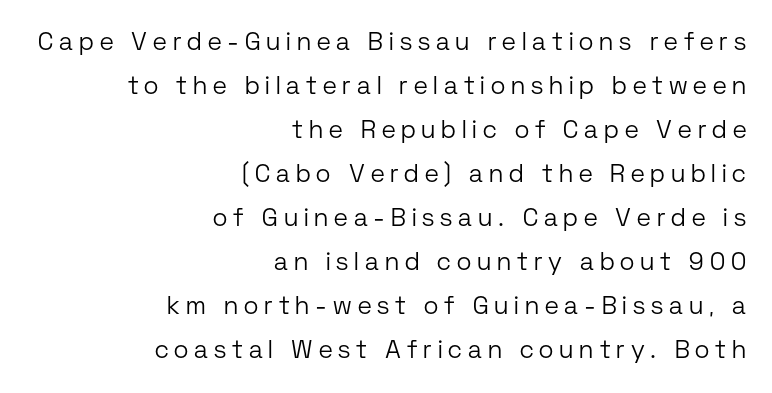
Quick note: not italic, upright. Weight class: somewhere from thin through regular. The passage is arranged like a letterhead date or caption credit — flush right. Someone cranked the tracking dial way up on this one. Descenders are the only things crossing below the line.
